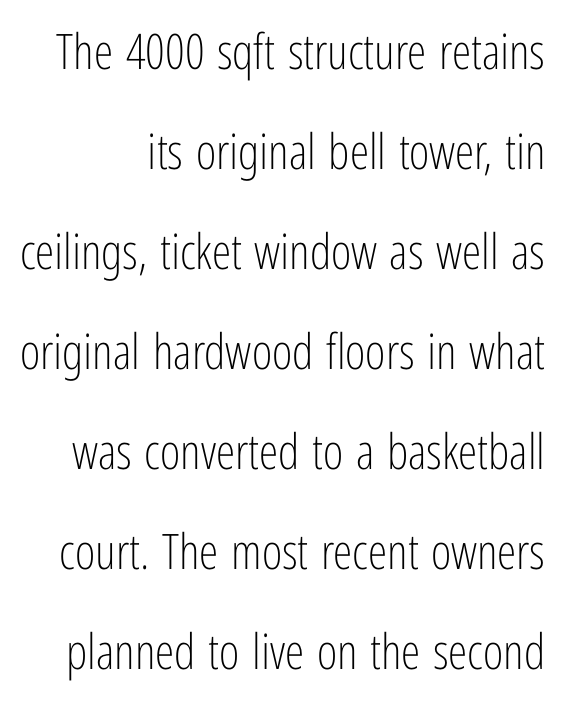
Q: Is the text bold? A: No.
Q: Is the text italic (slanted)? A: No, it is upright.
Q: Is the typeface a serif or a sans-serif typeface? A: Sans-serif.
Q: Is the text underlined? A: No.
Q: Is the spacing between letters normal or unusually wide? A: Normal.
Q: Is the spacing between lines tight, normal or loose? A: Loose.
Q: Width (condensed, normal, or wide)? A: Condensed.
Q: Stroke contrast? A: Low.
Q: x-height? A: Medium.
Q: Monospaced? A: No.
